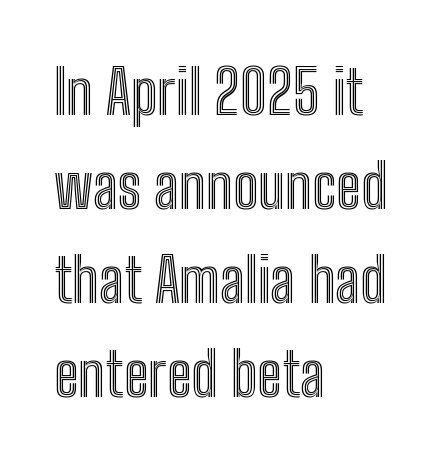
{"italic": "no", "width": "condensed", "x_height": "medium", "monospaced": "no", "underline": "no", "align": "left", "line_spacing": "normal", "line_spacing_ratio": 1.54, "letter_spacing": "normal", "letter_spacing_em": 0.0, "glyph_px": 61}
